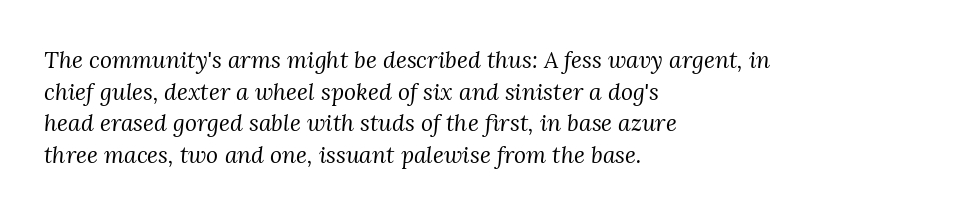
The image shows 23 px text type, italic (leaning right); set left-aligned, normal line spacing (1.37x), normal letter spacing, not underlined.
